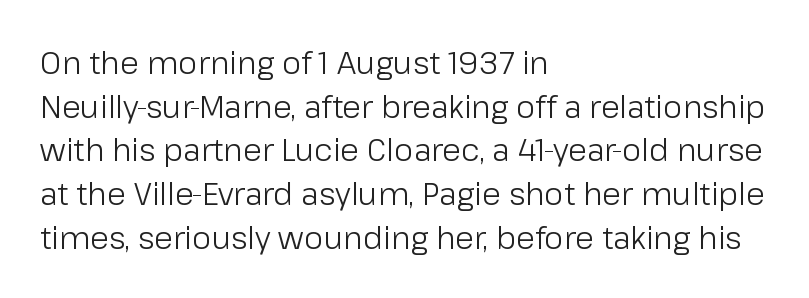
Vertically, the passage feels balanced, rows spaced as you'd expect. The face used here is a sans, in the tradition of grotesques and geometrics. A typesetter would call this proportional, since set widths differ per character. Letter spacing: default. The baseline area is clear. No italicization has been applied; the sample stays upright.
